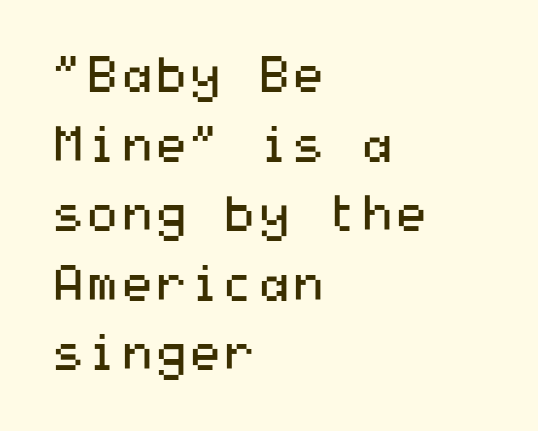
{"serif": "no", "italic": "no", "bold": "no", "weight": "regular", "width": "wide", "stroke_contrast": "medium", "x_height": "medium", "underline": "no", "align": "left", "line_spacing": "normal", "line_spacing_ratio": 1.42, "letter_spacing": "normal", "letter_spacing_em": 0.0, "glyph_px": 49}
